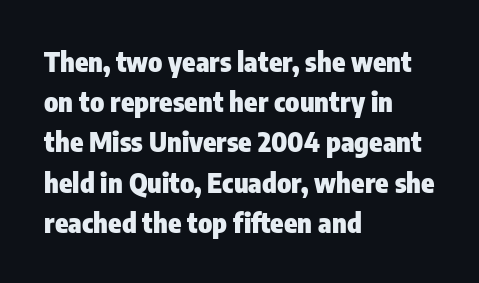
The image shows 27 px bold type, upright; set left-aligned, normal line spacing (1.49x), normal letter spacing, not underlined.
